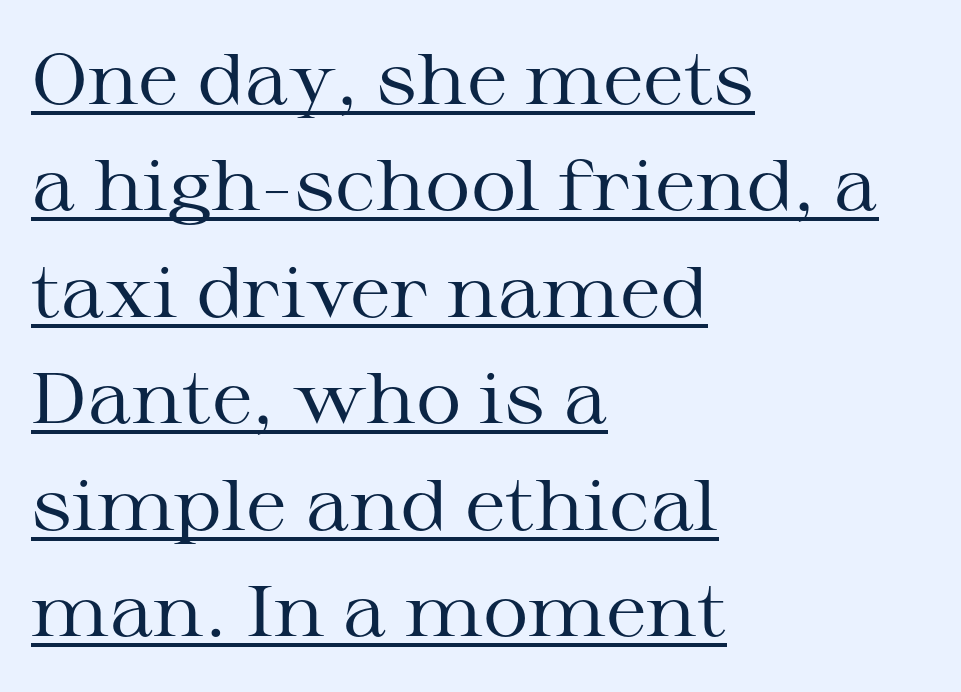
Q: Is the text bold? A: No.
Q: Is the text italic (slanted)? A: No, it is upright.
Q: Is the typeface a serif or a sans-serif typeface? A: Serif.
Q: Is the text underlined? A: Yes.
Q: How is the paragraph aligned? A: Left-aligned.
Q: Is the spacing between letters normal or unusually wide? A: Normal.
Q: Is the spacing between lines tight, normal or loose? A: Normal.
Q: Width (condensed, normal, or wide)? A: Wide.
Q: Stroke contrast? A: Medium.
Q: x-height? A: Medium.
Q: Monospaced? A: No.
